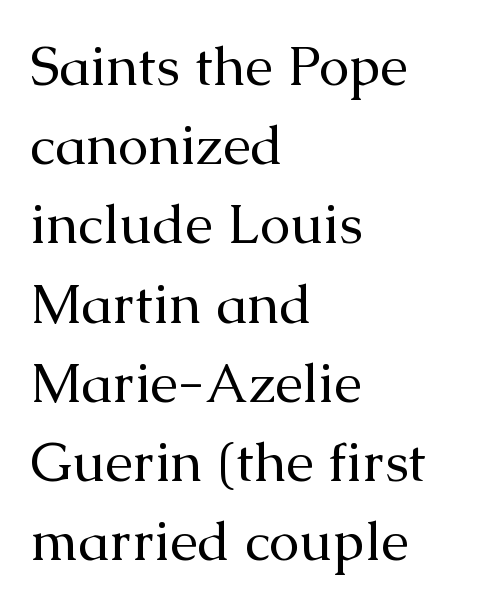
Q: Is the text bold? A: No.
Q: Is the text italic (slanted)? A: No, it is upright.
Q: Is the typeface a serif or a sans-serif typeface? A: Serif.
Q: Is the text underlined? A: No.
Q: How is the paragraph aligned? A: Left-aligned.
Q: Is the spacing between letters normal or unusually wide? A: Normal.
Q: Is the spacing between lines tight, normal or loose? A: Normal.
Q: Width (condensed, normal, or wide)? A: Normal.
Q: Stroke contrast? A: Medium.
Q: x-height? A: Medium.
Q: Monospaced? A: No.
